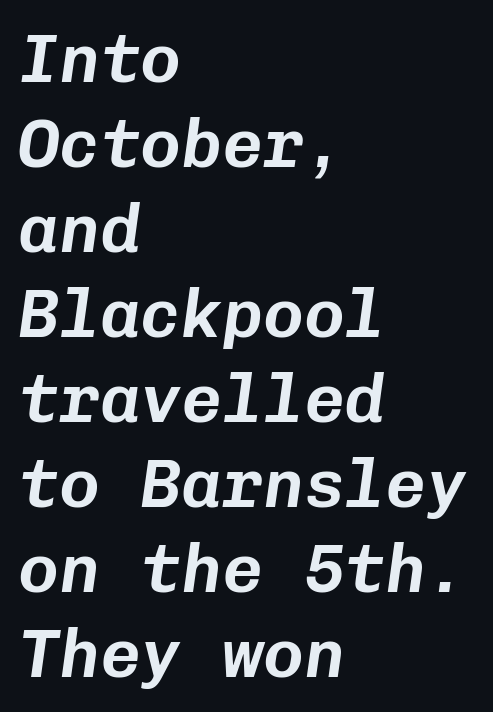
The image shows 68 px text type, italic (leaning right), monospaced; set left-aligned, normal line spacing (1.25x), normal letter spacing, not underlined; low stroke contrast and a medium x-height.
